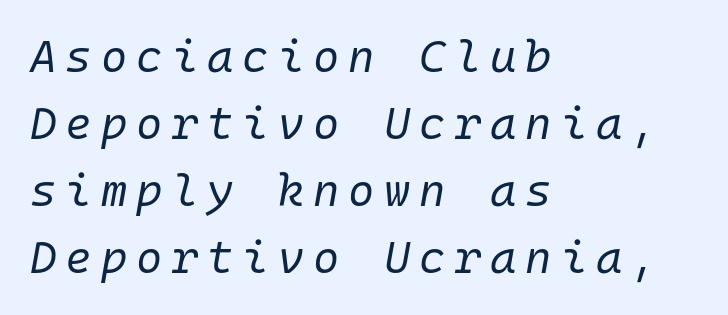
Q: Is the text bold? A: No.
Q: Is the text italic (slanted)? A: Yes, it leans right by about 10 degrees.
Q: Is the text underlined? A: No.
Q: How is the paragraph aligned? A: Left-aligned.
Q: Is the spacing between letters normal or unusually wide? A: Unusually wide.
Q: Is the spacing between lines tight, normal or loose? A: Normal.
Q: Width (condensed, normal, or wide)? A: Normal.
Q: Stroke contrast? A: Low.
Q: x-height? A: Medium.
Q: Monospaced? A: Yes.
